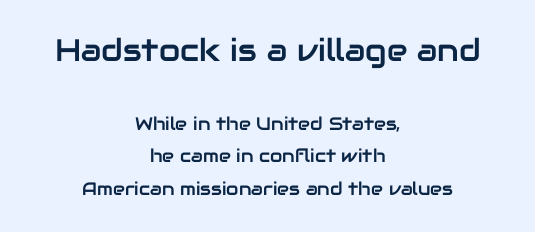
The image shows 31 px sans-serif type, upright; set centered, line spacing 1.83x, normal letter spacing, not underlined; the first (top) block is 1.72x larger; low stroke contrast and a medium x-height.
